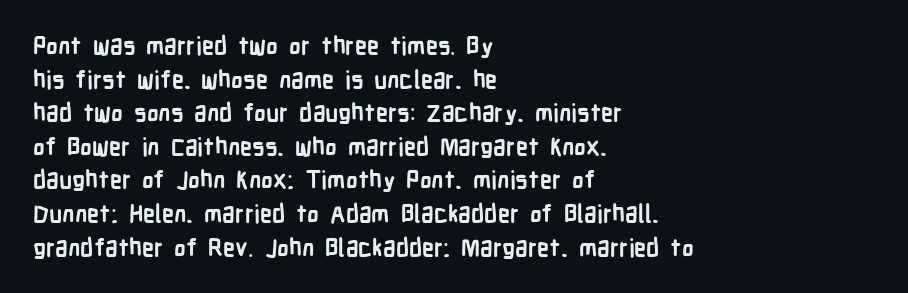
{"italic": "no", "bold": "yes", "underline": "no", "align": "left", "line_spacing": "normal", "line_spacing_ratio": 1.4, "letter_spacing": "normal", "letter_spacing_em": 0.0, "glyph_px": 24}
